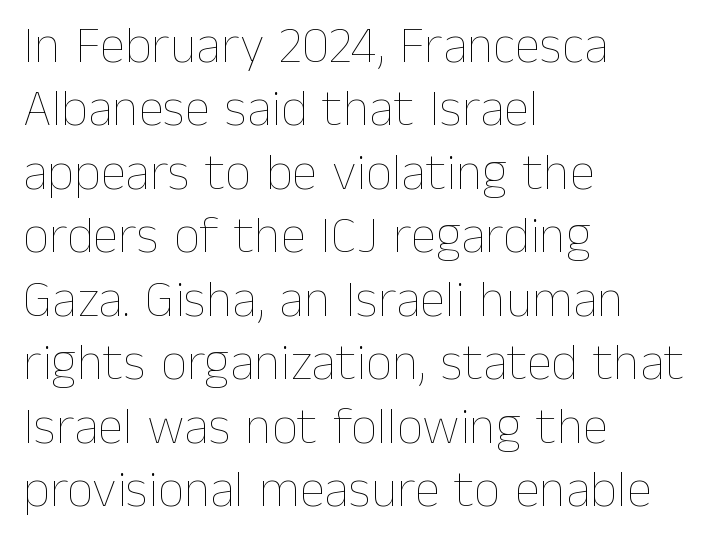
{"italic": "no", "bold": "no", "weight": "thin", "width": "normal", "stroke_contrast": "low", "x_height": "medium", "monospaced": "no", "underline": "no", "align": "left", "line_spacing_ratio": 1.22, "letter_spacing": "normal", "letter_spacing_em": 0.0, "glyph_px": 52}
